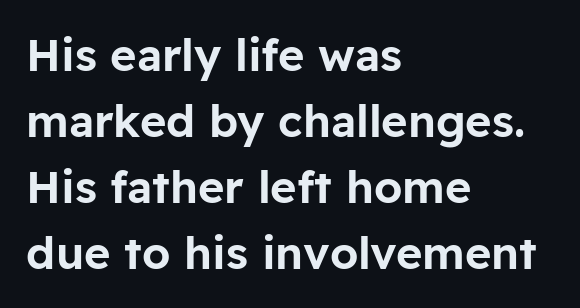
Q: Is the text italic (slanted)? A: No, it is upright.
Q: Is the typeface a serif or a sans-serif typeface? A: Sans-serif.
Q: Is the text underlined? A: No.
Q: How is the paragraph aligned? A: Left-aligned.
Q: Is the spacing between letters normal or unusually wide? A: Normal.
Q: Is the spacing between lines tight, normal or loose? A: Normal.
Q: Width (condensed, normal, or wide)? A: Normal.
Q: Stroke contrast? A: Low.
Q: x-height? A: Medium.
Q: Monospaced? A: No.
